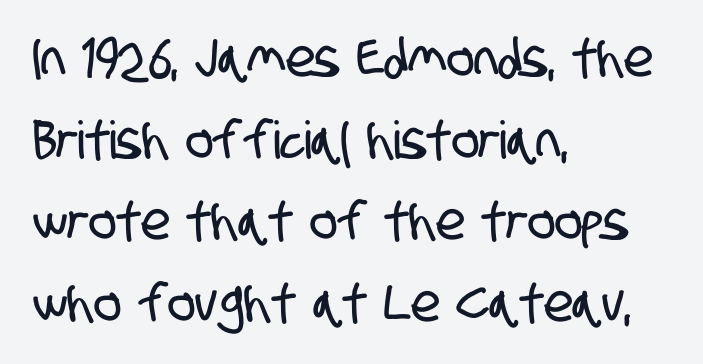
The image shows 52 px condensed sans-serif type; set left-aligned, normal line spacing (1.57x), normal letter spacing, not underlined; low stroke contrast and a large x-height.
